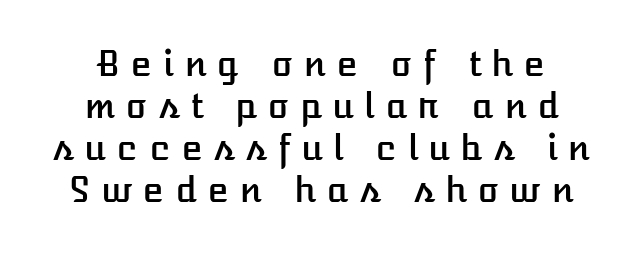
Horizontally, the lines are justified to the midpoint only. Honestly, there is no underline to notice here at all. You could only call the tracking loose — the letters float apart. The font's upright variant was chosen for this text. The letters advance in unequal steps, a hallmark of proportional type.
